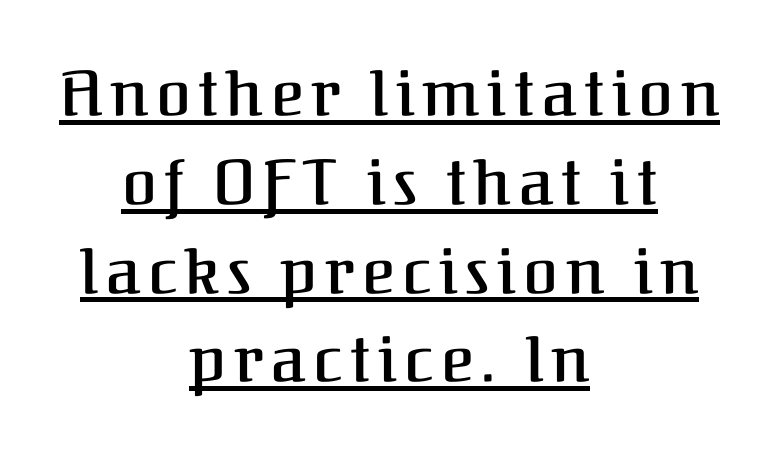
The image shows 63 px semibold serif type, upright; set centered, normal line spacing (1.41x), underlined; medium stroke contrast and a medium x-height.
